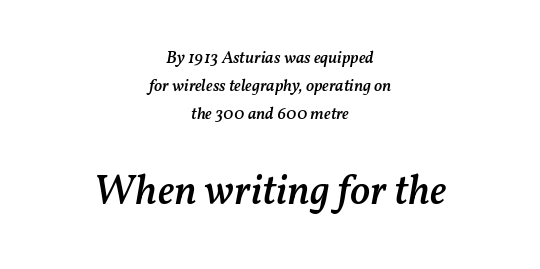
{"italic": "yes", "lean": "right", "slant_degrees": 11, "bold": "semi", "weight": "semibold", "width": "normal", "stroke_contrast": "medium", "x_height": "medium", "monospaced": "no", "underline": "no", "align": "center", "line_spacing": "normal", "line_spacing_ratio": 1.65, "letter_spacing": "normal", "letter_spacing_em": 0.0, "larger_block": "second", "size_ratio": 2.47, "glyph_px": 42}
